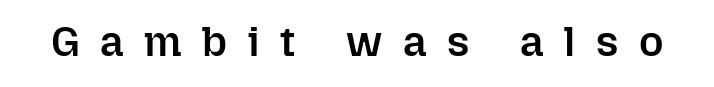
Q: Is the text bold? A: Semi-bold.
Q: Is the text italic (slanted)? A: No, it is upright.
Q: Is the text underlined? A: No.
Q: Is the spacing between letters normal or unusually wide? A: Unusually wide.
Q: Width (condensed, normal, or wide)? A: Normal.
Q: Stroke contrast? A: Low.
Q: x-height? A: Medium.
Q: Monospaced? A: No.
